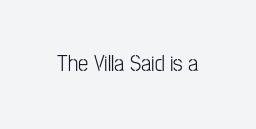
The image shows 23 px text type, upright; set normal letter spacing, not underlined.
